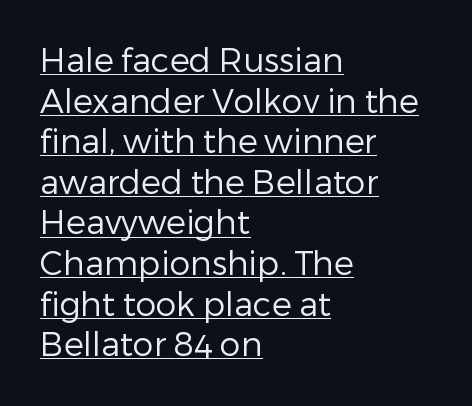
A typesetter would call this proportional, since set widths differ per character. A rule runs beneath these lines of type. Compared with a centered layout, this one pins lines to the left instead. Tall strokes in this sample are plumb rather than angled. Unlike a traditional serif, this face leaves its strokes unadorned. The rendering keeps characters at their native spacing.
